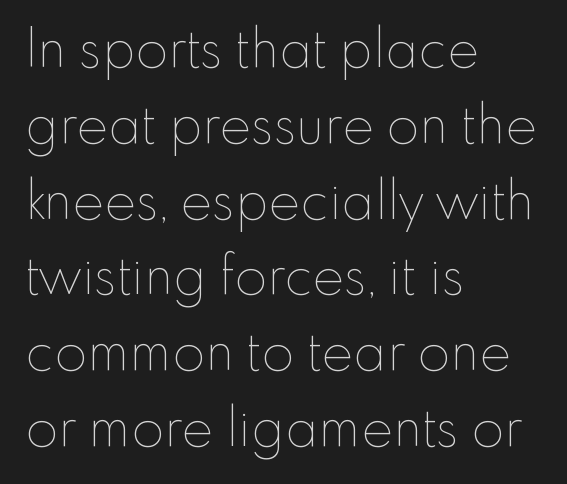
Q: Is the text bold? A: No.
Q: Is the text italic (slanted)? A: No, it is upright.
Q: Is the text underlined? A: No.
Q: How is the paragraph aligned? A: Left-aligned.
Q: Is the spacing between letters normal or unusually wide? A: Normal.
Q: Is the spacing between lines tight, normal or loose? A: Normal.
Q: Width (condensed, normal, or wide)? A: Normal.
Q: Stroke contrast? A: Low.
Q: x-height? A: Small.
Q: Monospaced? A: No.
